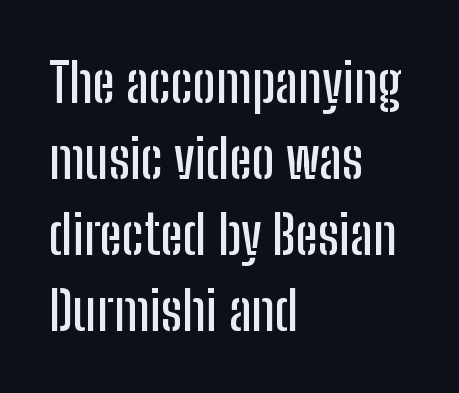
The image shows 54 px condensed sans-serif type, upright; set left-aligned, normal line spacing (1.41x), normal letter spacing, not underlined; low stroke contrast and a medium x-height.
